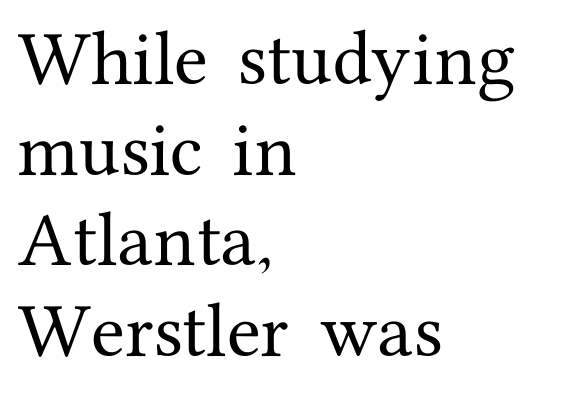
Glance below the letters and you will spot only blank space. The letters carry serifs — small finishing strokes at the ends of their stems. Does the copy run flush right? No — it runs flush left. This is roman type, the default non-slanted kind.
